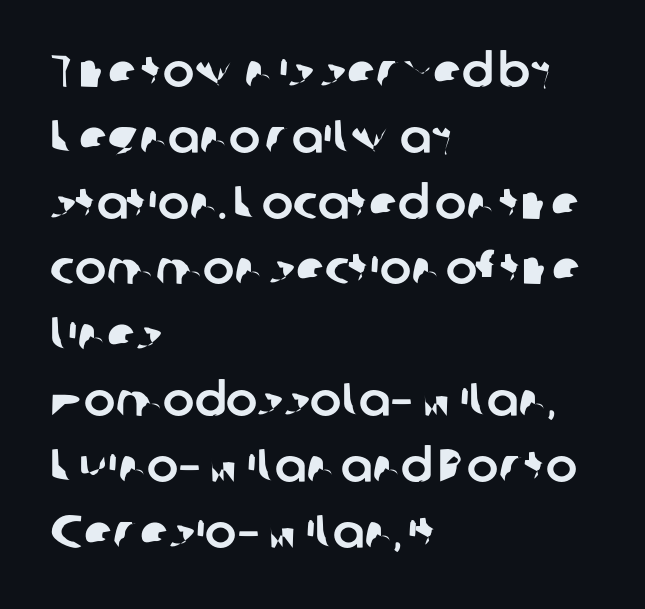
The image shows 47 px sans-serif type; set left-aligned, normal line spacing (1.4x), normal letter spacing, not underlined; low stroke contrast and a medium x-height.
